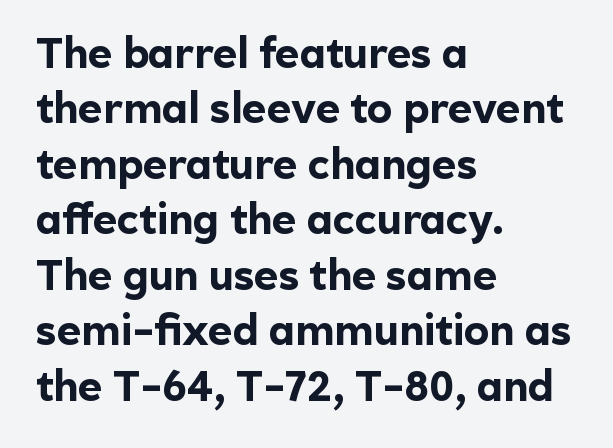
The image shows 42 px bold sans-serif type, upright; set left-aligned, normal line spacing (1.32x), normal letter spacing, not underlined; a medium x-height.
